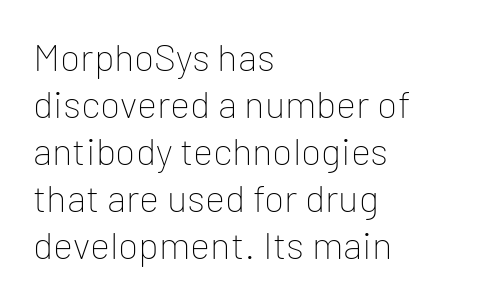
The image shows 38 px thin sans-serif type, upright; set left-aligned, line spacing 1.24x, normal letter spacing, not underlined; low stroke contrast and a medium x-height.
